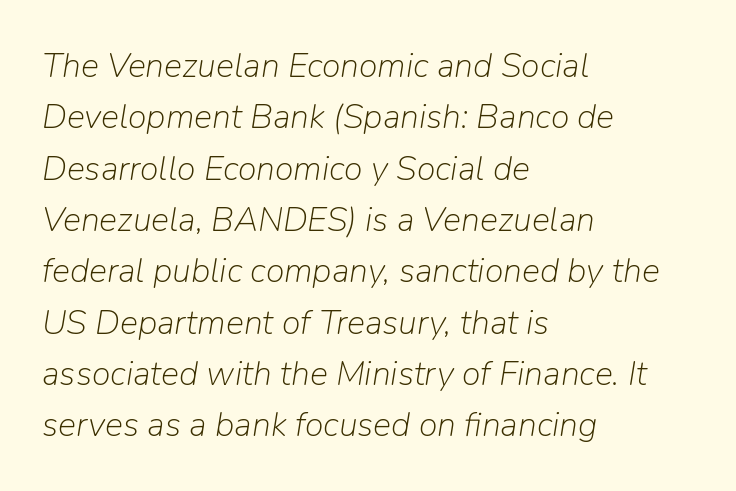
Q: Is the text bold? A: No.
Q: Is the text italic (slanted)? A: Yes, it leans right by about 9 degrees.
Q: Is the text underlined? A: No.
Q: How is the paragraph aligned? A: Left-aligned.
Q: Is the spacing between letters normal or unusually wide? A: Normal.
Q: Is the spacing between lines tight, normal or loose? A: Normal.
Q: Width (condensed, normal, or wide)? A: Normal.
Q: Stroke contrast? A: Low.
Q: x-height? A: Medium.
Q: Monospaced? A: No.
